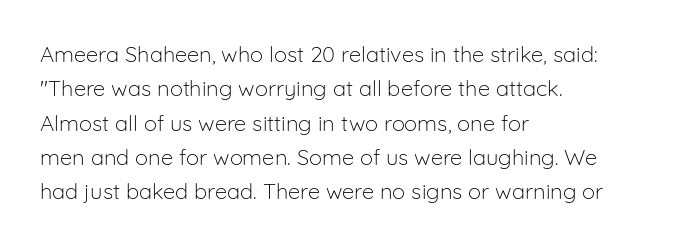
The image shows 22 px text type, upright; set left-aligned, normal line spacing (1.56x), normal letter spacing, not underlined.
